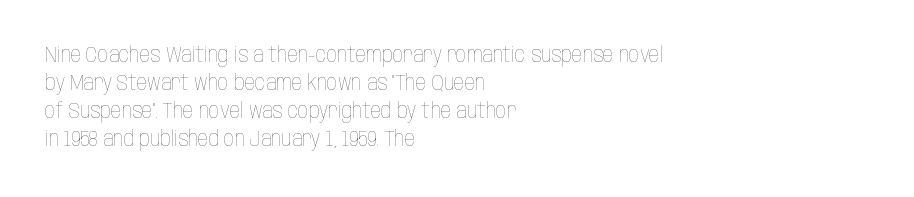
{"italic": "no", "bold": "no", "underline": "no", "align": "left", "line_spacing": "normal", "line_spacing_ratio": 1.33, "letter_spacing": "normal", "letter_spacing_em": 0.0, "glyph_px": 21}
